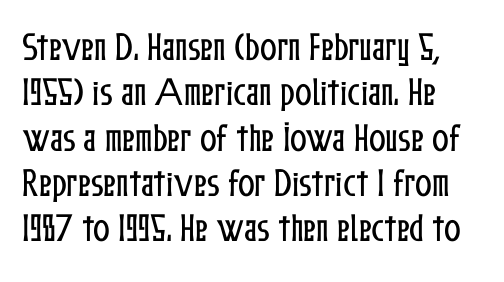
{"italic": "no", "width": "condensed", "stroke_contrast": "low", "x_height": "medium", "monospaced": "no", "underline": "no", "align": "left", "line_spacing": "normal", "line_spacing_ratio": 1.46, "letter_spacing": "normal", "letter_spacing_em": 0.0, "glyph_px": 31}
